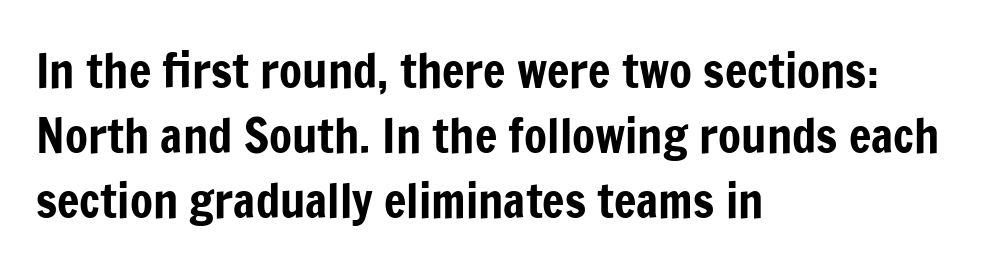
The image shows 47 px condensed sans-serif type, upright; set left-aligned, normal line spacing (1.38x), normal letter spacing, not underlined; low stroke contrast and a medium x-height.
